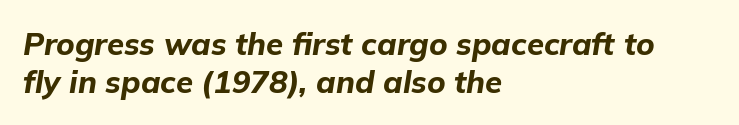
{"italic": "yes", "lean": "right", "slant_degrees": 9, "bold": "yes", "weight": "bold", "width": "normal", "stroke_contrast": "low", "x_height": "medium", "monospaced": "no", "underline": "no", "align": "left", "line_spacing_ratio": 1.23, "letter_spacing": "normal", "letter_spacing_em": 0.0, "glyph_px": 31}
